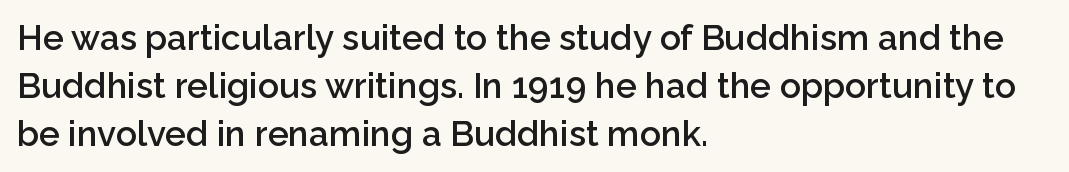
The specimen omits any rule beneath the text block's lines. Think of a printed novel: that variable character pitch is what you see here. I'd call this a sans setting — the letters go barefoot. No italicization has been applied; the sample stays upright. All the whitespace from short lines collects on the right. Baseline-to-baseline distance is the conventional proportion of letter height.
